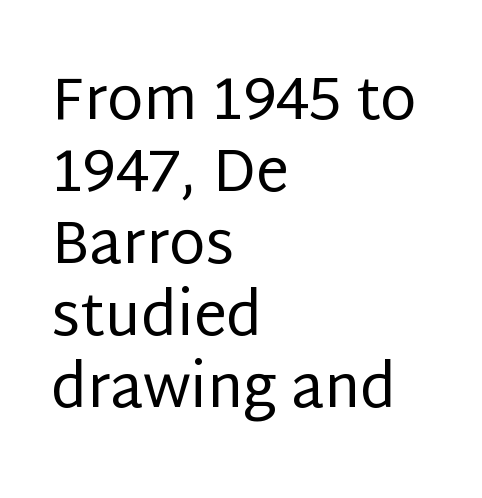
{"serif": "no", "italic": "no", "bold": "no", "weight": "regular", "width": "normal", "stroke_contrast": "low", "x_height": "large", "monospaced": "no", "underline": "no", "align": "left", "line_spacing_ratio": 1.22, "letter_spacing": "normal", "letter_spacing_em": 0.0, "glyph_px": 59}
